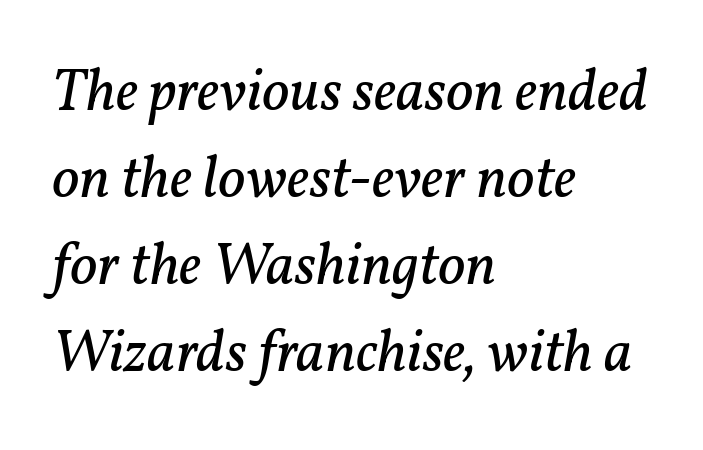
Leftover space on each line is placed entirely after the last word. Characters are canted at an angle relative to the baseline's perpendicular. The passage shown stacks its lines at a standard gap. The horizontal fit of the characters is conventional and even. No letter is thick-stroked: the sample isn't bold. A bare baseline throughout the passage.
